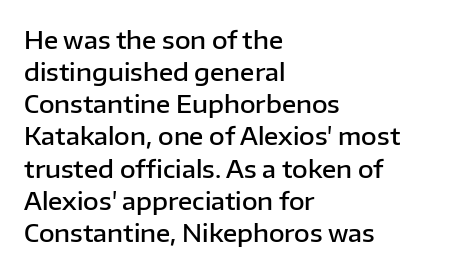
Q: Is the text bold? A: Semi-bold.
Q: Is the text italic (slanted)? A: No, it is upright.
Q: Is the text underlined? A: No.
Q: How is the paragraph aligned? A: Left-aligned.
Q: Is the spacing between letters normal or unusually wide? A: Normal.
Q: Is the spacing between lines tight, normal or loose? A: Normal.
